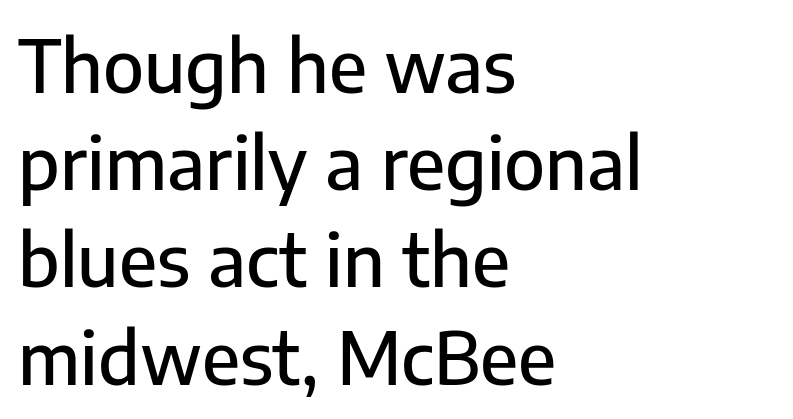
The image shows 72 px sans-serif type, upright; set left-aligned, normal line spacing (1.35x), normal letter spacing, not underlined; low stroke contrast and a medium x-height.
